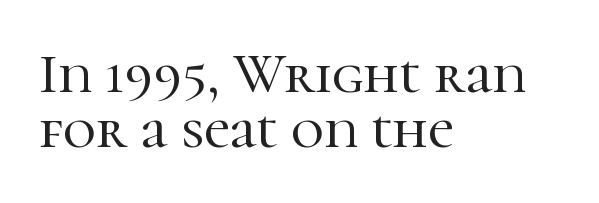
{"serif": "yes", "italic": "no", "width": "normal", "stroke_contrast": "high", "x_height": "medium", "monospaced": "no", "underline": "no", "align": "left", "line_spacing": "tight", "line_spacing_ratio": 0.96, "letter_spacing": "normal", "letter_spacing_em": 0.0, "glyph_px": 57}
